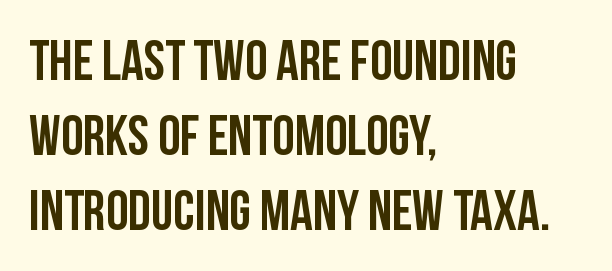
{"serif": "no", "italic": "no", "width": "condensed", "stroke_contrast": "low", "x_height": "large", "monospaced": "no", "underline": "no", "align": "left", "line_spacing": "normal", "line_spacing_ratio": 1.34, "letter_spacing": "normal", "letter_spacing_em": 0.0, "glyph_px": 56}
